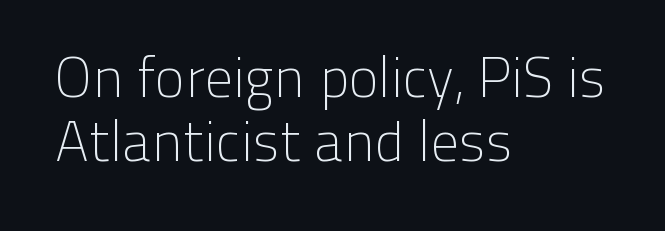
Q: Is the text bold? A: No.
Q: Is the text italic (slanted)? A: No, it is upright.
Q: Is the typeface a serif or a sans-serif typeface? A: Sans-serif.
Q: Is the text underlined? A: No.
Q: How is the paragraph aligned? A: Left-aligned.
Q: Is the spacing between letters normal or unusually wide? A: Normal.
Q: Is the spacing between lines tight, normal or loose? A: Tight.
Q: Width (condensed, normal, or wide)? A: Normal.
Q: Stroke contrast? A: Low.
Q: x-height? A: Medium.
Q: Monospaced? A: No.
